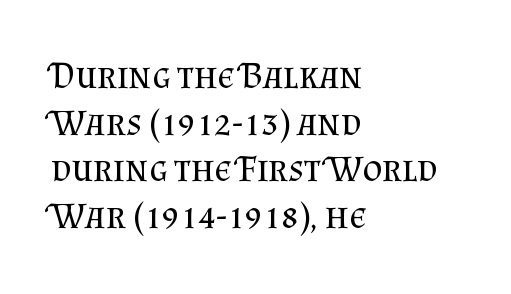
{"serif": "yes", "italic": "no", "bold": "no", "weight": "regular", "width": "normal", "stroke_contrast": "medium", "x_height": "small", "monospaced": "no", "underline": "no", "align": "left", "line_spacing_ratio": 1.23, "letter_spacing": "normal", "letter_spacing_em": 0.0, "glyph_px": 38}
